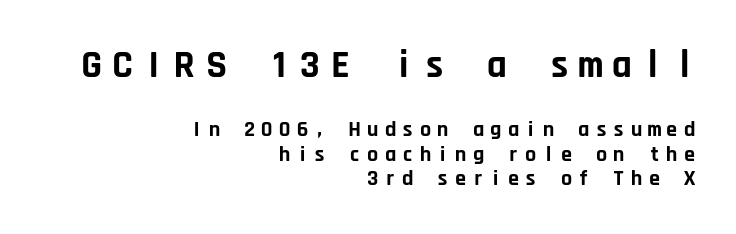
The passage shown is typed in a monospace face where columns stay perfectly aligned. Typesetter's note: full bold, strokes at maximum text heaviness. This sample uses expanded letter spacing, leaving extra air between glyphs. Is there any slant? The stems are plumb. This rendering features lettering with no underline. This layout puts the oversized block above and the modest block below.
